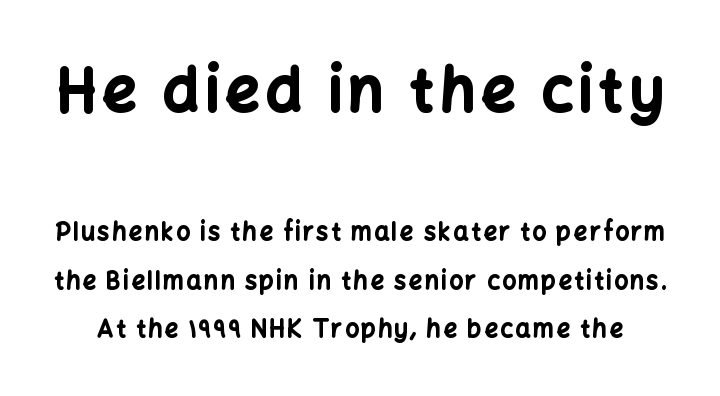
{"serif": "no", "italic": "no", "bold": "yes", "weight": "bold", "width": "normal", "stroke_contrast": "low", "x_height": "medium", "monospaced": "no", "underline": "no", "line_spacing": "loose", "line_spacing_ratio": 2.02, "larger_block": "first", "size_ratio": 2.5, "glyph_px": 60}
